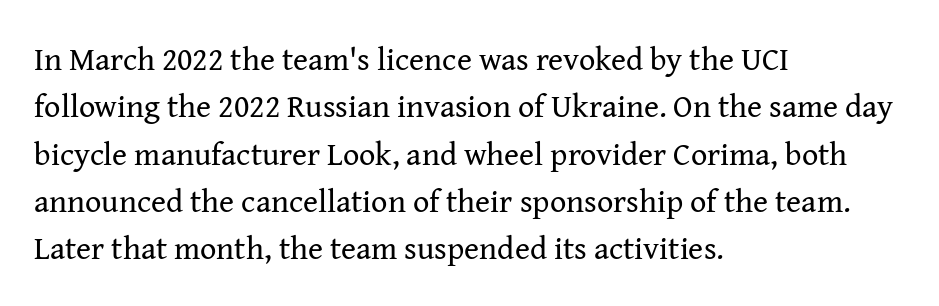
{"serif": "yes", "italic": "no", "bold": "no", "weight": "regular", "width": "normal", "stroke_contrast": "medium", "x_height": "medium", "monospaced": "no", "underline": "no", "align": "left", "line_spacing": "normal", "line_spacing_ratio": 1.48, "letter_spacing": "normal", "letter_spacing_em": 0.0, "glyph_px": 32}
